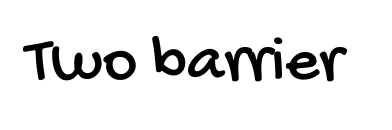
Words appear dense and cohesive because spacing is normal. Descenders are the only things crossing below the line. This sample uses a sans-serif face. Note the varied advance widths — an 'i' is clearly narrower than an 'm'.
